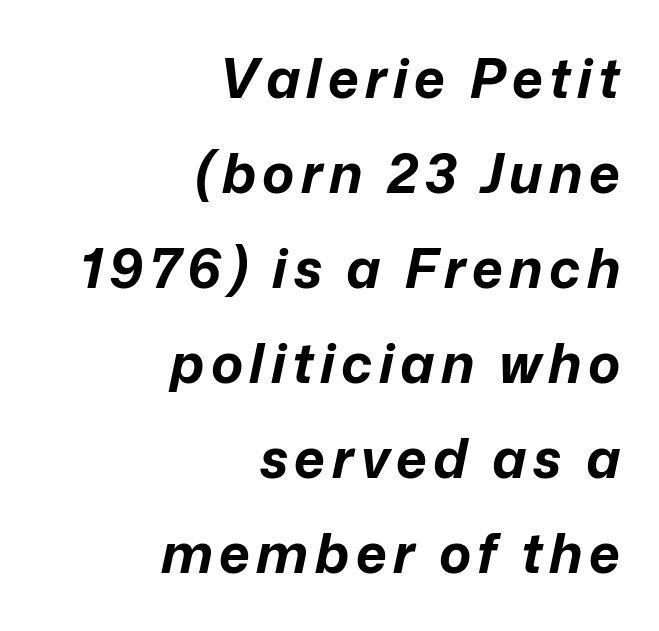
{"italic": "yes", "lean": "right", "slant_degrees": 12, "bold": "yes", "weight": "bold", "width": "normal", "stroke_contrast": "low", "x_height": "medium", "monospaced": "no", "underline": "no", "align": "right", "line_spacing_ratio": 1.76, "glyph_px": 54}
